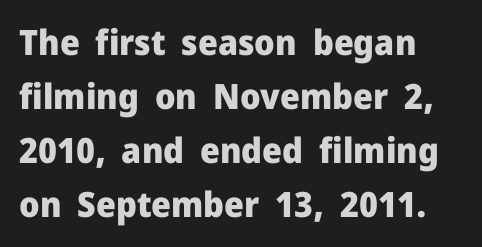
Italic: no, the glyphs are upright roman. A sans-serif font was chosen for this passage. The passage shown is emphatically bold. Summary of vertical rhythm: regular, with standard interline spacing. Has an underline been added? It has not.
